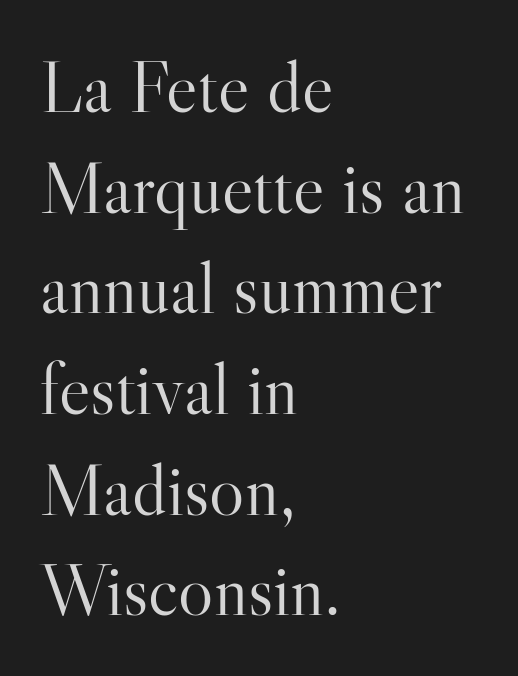
{"serif": "yes", "italic": "no", "bold": "no", "weight": "light", "width": "normal", "stroke_contrast": "high", "x_height": "small", "monospaced": "no", "underline": "no", "align": "left", "line_spacing": "normal", "line_spacing_ratio": 1.36, "letter_spacing": "normal", "letter_spacing_em": 0.0, "glyph_px": 74}
